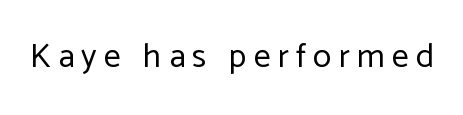
{"serif": "no", "italic": "no", "bold": "no", "weight": "regular", "width": "normal", "stroke_contrast": "low", "x_height": "medium", "monospaced": "no", "underline": "no", "letter_spacing": "wide", "letter_spacing_em": 0.21, "glyph_px": 34}
